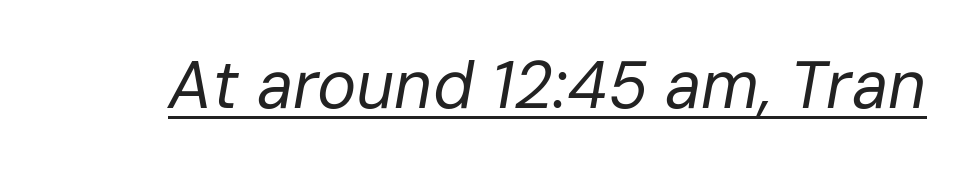
The whole block is typeset with a tilt. Students, note that the glyphs here touch the page at normal intervals. Underlined type. No heavy texture on the line: the type isn't bold. Think of a printed novel: that variable character pitch is what you see here.
